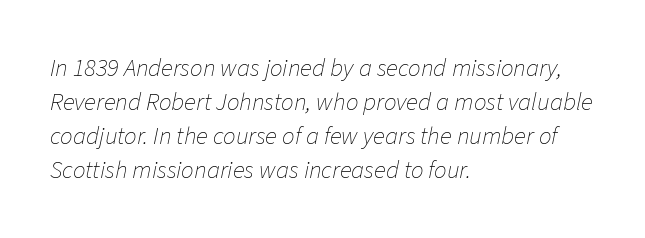
The image shows 25 px text type, italic (leaning right); set left-aligned, normal line spacing (1.36x), normal letter spacing, not underlined.
